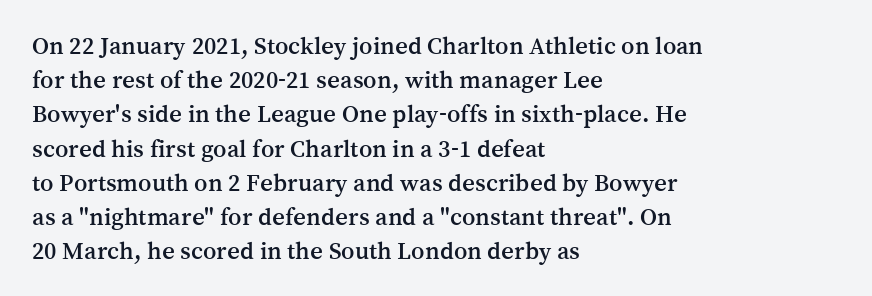
The lettering holds an erect, upright posture throughout. Nobody drew a line under any word here. This rendering uses left alignment, leaving the right contour irregular. Each new line begins a customary step beneath the previous one. Students, note that the glyphs here touch the page at normal intervals.
